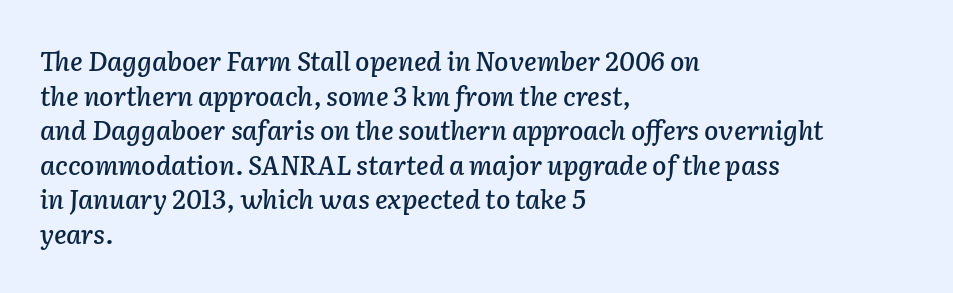
Characters follow at the spacing the type designer built in. Looking at the ascenders, they clearly lean. Notice how descenders clear the ascenders below comfortably — that's standard leading. Quick note: underline off.
